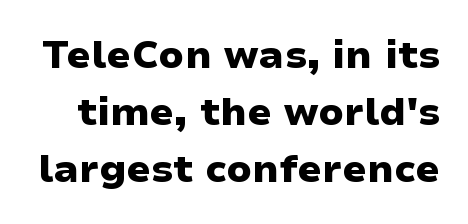
The image shows 39 px heavy, wide sans-serif type, upright; set normal line spacing (1.46x), normal letter spacing, not underlined; low stroke contrast and a medium x-height.
